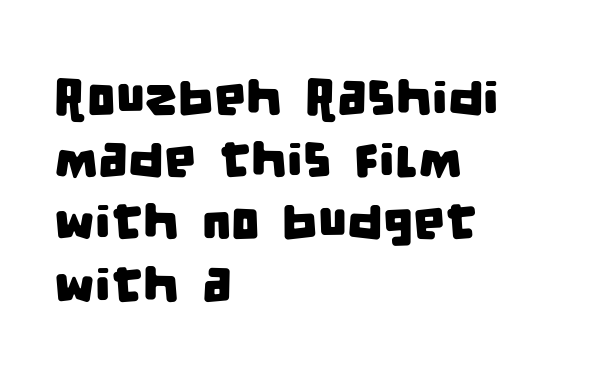
The image shows 51 px condensed sans-serif type; set left-aligned, line spacing 1.22x, normal letter spacing, not underlined; low stroke contrast and a large x-height.
